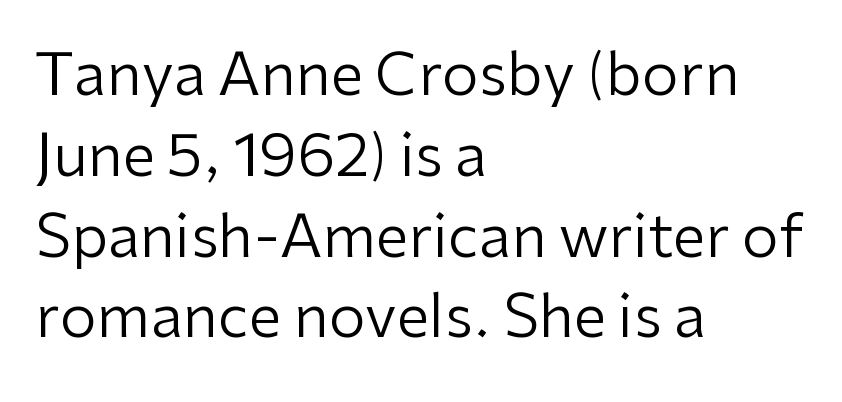
{"serif": "no", "italic": "no", "bold": "no", "weight": "regular", "width": "normal", "stroke_contrast": "low", "x_height": "medium", "monospaced": "no", "underline": "no", "align": "left", "line_spacing": "normal", "line_spacing_ratio": 1.37, "letter_spacing": "normal", "letter_spacing_em": 0.0, "glyph_px": 59}
